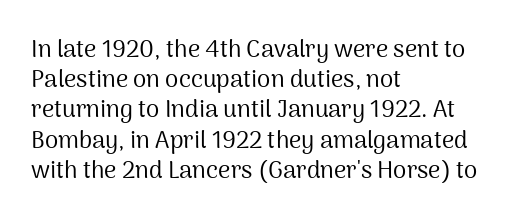
The weight would be labelled regular, book, light, or lighter still. Every stem runs plumb, perpendicular to the baseline. Descender tails drop into unmarked territory. One glance says typical: line gaps are just what's usual.
